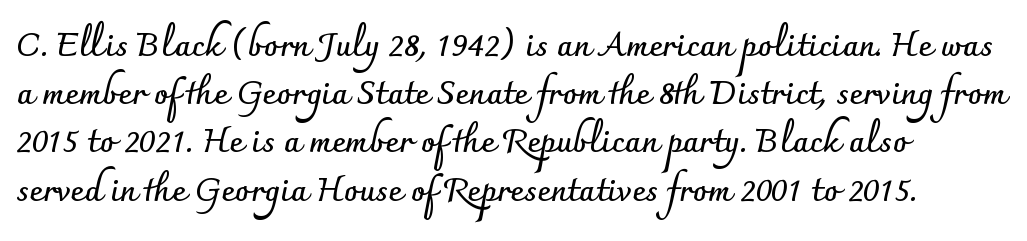
{"serif": "no", "bold": "yes", "weight": "semibold", "width": "normal", "stroke_contrast": "low", "x_height": "small", "monospaced": "no", "underline": "no", "align": "left", "line_spacing": "normal", "line_spacing_ratio": 1.46, "letter_spacing": "normal", "letter_spacing_em": 0.0, "glyph_px": 33}
